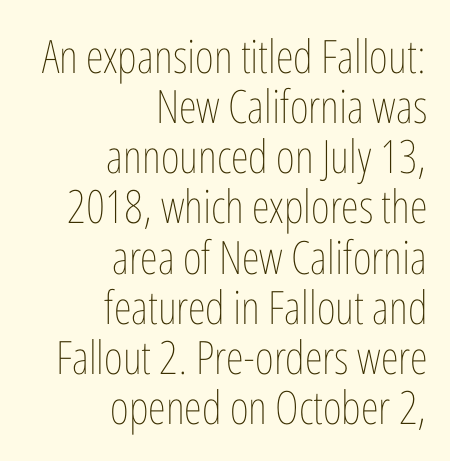
The image shows 46 px thin, condensed type, upright; set right-aligned, tight line spacing (1.09x), normal letter spacing, not underlined; low stroke contrast and a medium x-height.
